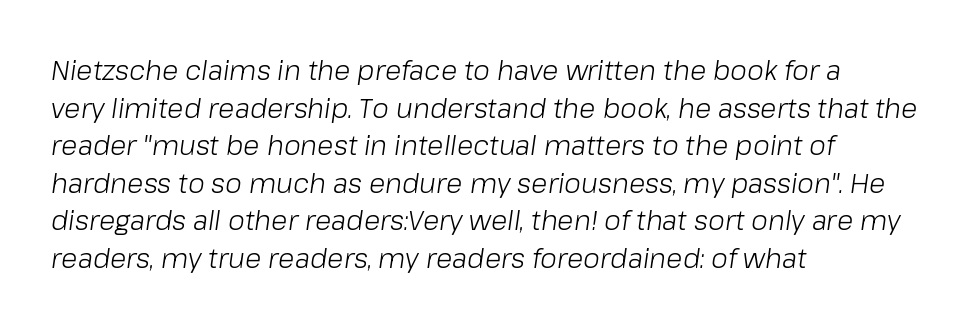
{"italic": "yes", "lean": "right", "slant_degrees": 8, "bold": "no", "underline": "no", "align": "left", "line_spacing": "normal", "line_spacing_ratio": 1.39, "letter_spacing": "normal", "letter_spacing_em": 0.0, "glyph_px": 27}
